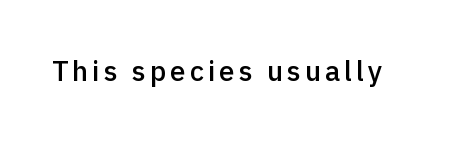
Q: Is the text bold? A: Semi-bold.
Q: Is the text italic (slanted)? A: No, it is upright.
Q: Is the typeface a serif or a sans-serif typeface? A: Sans-serif.
Q: Is the text underlined? A: No.
Q: Width (condensed, normal, or wide)? A: Normal.
Q: x-height? A: Medium.
Q: Monospaced? A: No.
